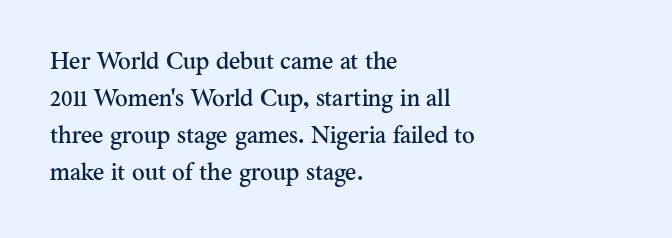
The image shows 24 px text type, upright; set left-aligned, normal line spacing (1.54x), normal letter spacing, not underlined.
